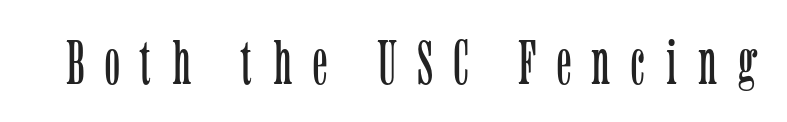
Q: Is the text bold? A: No.
Q: Is the text italic (slanted)? A: No, it is upright.
Q: Is the typeface a serif or a sans-serif typeface? A: Serif.
Q: Is the text underlined? A: No.
Q: Is the spacing between letters normal or unusually wide? A: Unusually wide.
Q: Width (condensed, normal, or wide)? A: Condensed.
Q: Stroke contrast? A: Low.
Q: x-height? A: Medium.
Q: Monospaced? A: No.
